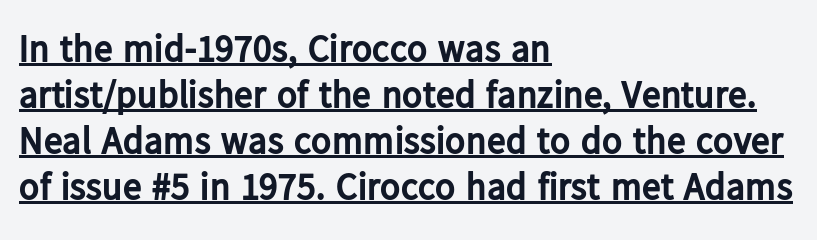
{"serif": "no", "italic": "no", "bold": "yes", "weight": "bold", "width": "normal", "stroke_contrast": "low", "x_height": "medium", "monospaced": "no", "underline": "yes", "align": "left", "line_spacing_ratio": 1.21, "letter_spacing": "normal", "letter_spacing_em": 0.0, "glyph_px": 38}
